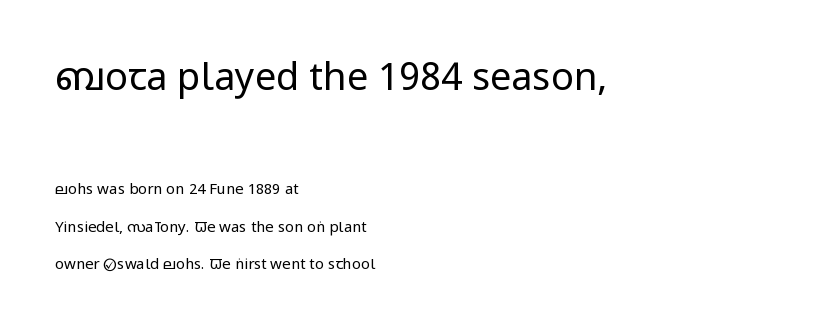
Nobody touched the tracking dial on this one. Reading top to bottom, the characters get smaller at the block break. Stem width sits at or under what a default text font uses. The typography opts for an upright posture over an oblique one.
